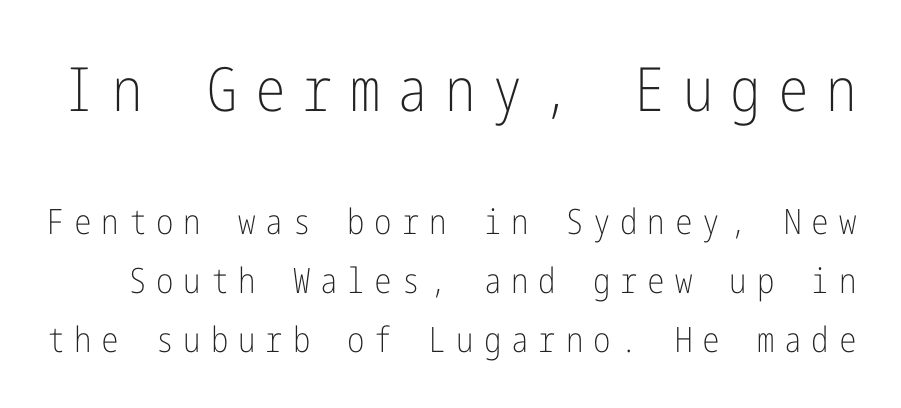
The image shows 61 px light, condensed sans-serif type, upright; set normal line spacing (1.68x), unusually wide letter spacing (+0.28 em), not underlined; the first (top) block is 1.74x larger; low stroke contrast and a medium x-height.
